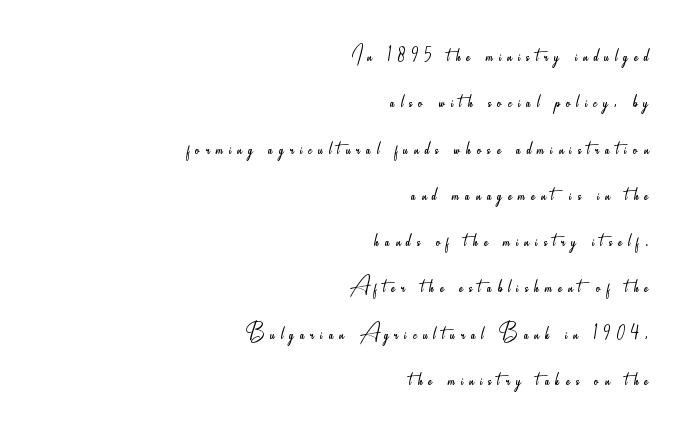
Q: Is the text bold? A: No.
Q: Is the text italic (slanted)? A: Yes.
Q: Is the text underlined? A: No.
Q: How is the paragraph aligned? A: Right-aligned.
Q: Is the spacing between letters normal or unusually wide? A: Unusually wide.
